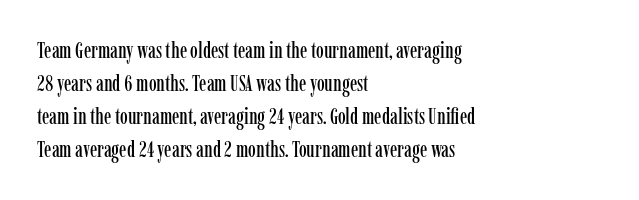
The image shows 22 px text type, upright; set left-aligned, normal line spacing (1.5x), normal letter spacing, not underlined.
